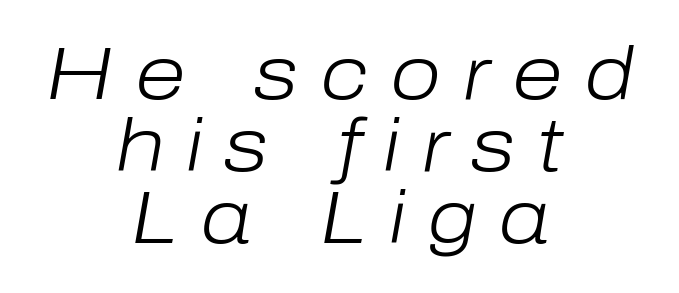
{"italic": "yes", "lean": "right", "slant_degrees": 10, "bold": "no", "weight": "light", "width": "normal", "stroke_contrast": "low", "x_height": "medium", "monospaced": "no", "underline": "no", "align": "center", "line_spacing": "tight", "line_spacing_ratio": 0.97, "letter_spacing": "wide", "letter_spacing_em": 0.29, "glyph_px": 74}
